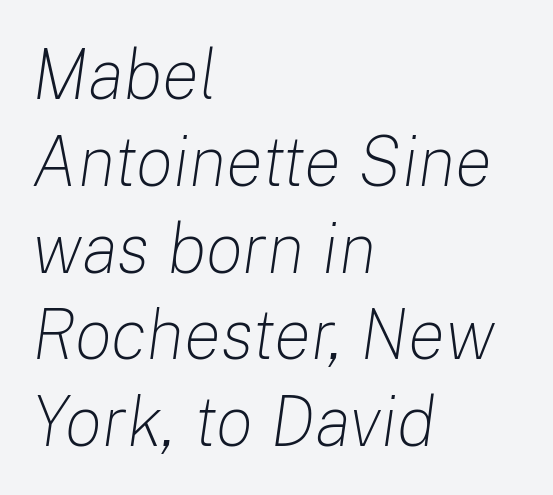
{"italic": "yes", "lean": "right", "slant_degrees": 8, "bold": "no", "weight": "light", "width": "normal", "stroke_contrast": "low", "x_height": "medium", "monospaced": "no", "underline": "no", "align": "left", "line_spacing_ratio": 1.24, "letter_spacing": "normal", "letter_spacing_em": 0.0, "glyph_px": 70}
